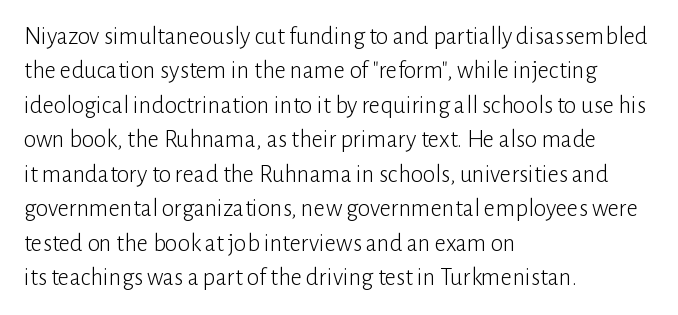
{"italic": "no", "bold": "no", "underline": "no", "align": "left", "line_spacing": "normal", "line_spacing_ratio": 1.38, "letter_spacing": "normal", "letter_spacing_em": 0.0, "glyph_px": 25}
